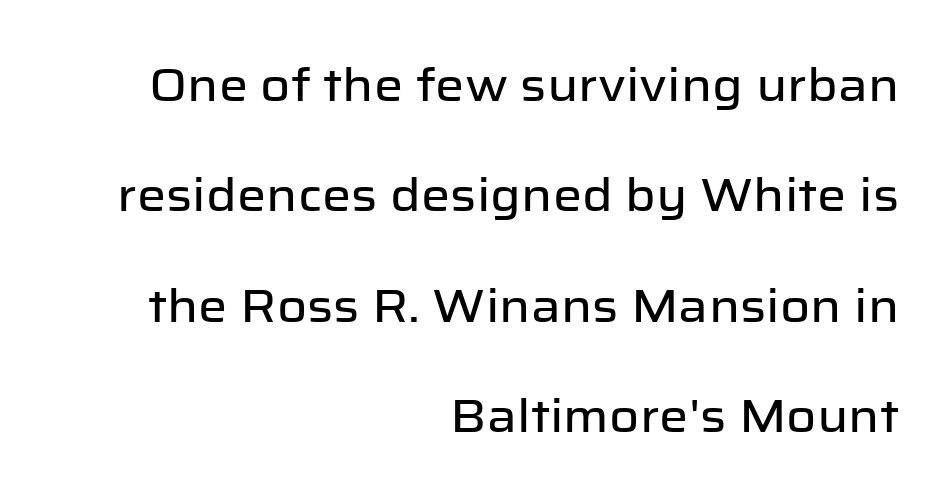
The image shows 46 px sans-serif type, upright; set right-aligned, loose line spacing (2.4x), normal letter spacing, not underlined; low stroke contrast and a medium x-height.
